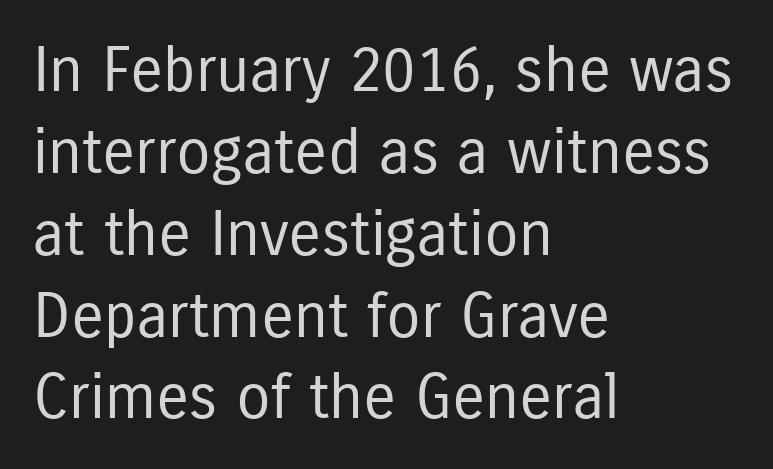
The image shows 62 px regular-weight, condensed sans-serif type, upright; set left-aligned, normal line spacing (1.32x), normal letter spacing, not underlined; low stroke contrast and a medium x-height.
